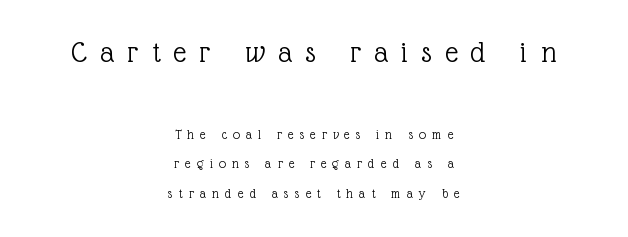
In CSS terms this would be text-align: center. Of the two passages, the one on top uses the larger point size. The glyphs are unaccompanied by any horizontal stroke below them. Is this a fixed-width face? No — the glyphs have proportional, varying widths. Notice the wide empty band between every row — that's loose leading. Tall strokes in this sample are plumb rather than angled.
